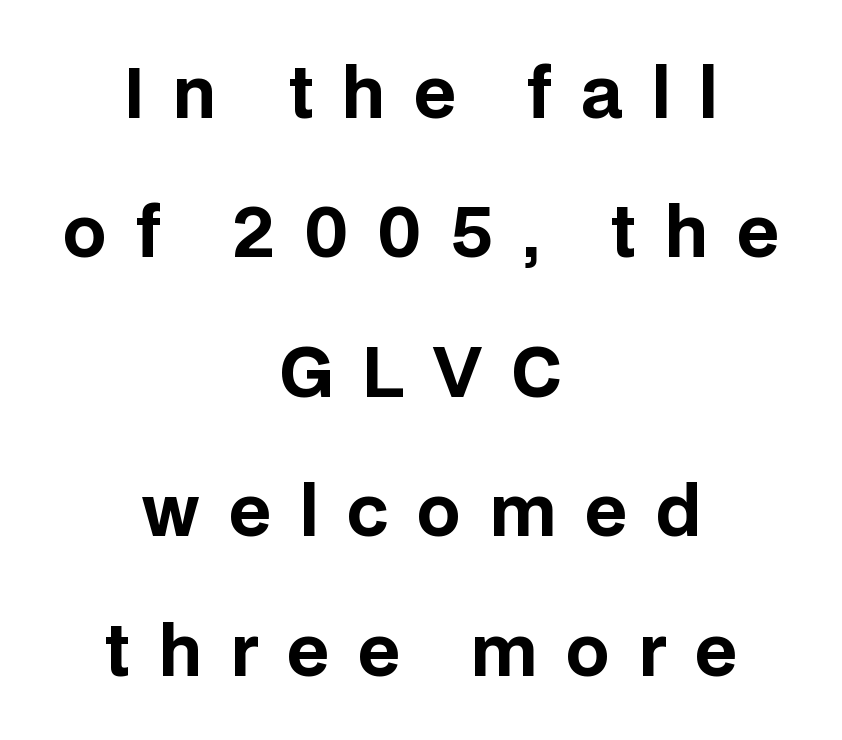
{"serif": "no", "italic": "no", "bold": "yes", "weight": "bold", "width": "normal", "stroke_contrast": "low", "x_height": "large", "monospaced": "no", "underline": "no", "align": "center", "line_spacing": "loose", "line_spacing_ratio": 2.05, "letter_spacing": "wide", "letter_spacing_em": 0.42, "glyph_px": 68}
